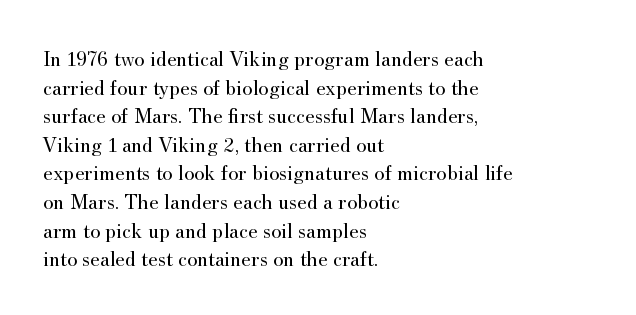
{"italic": "no", "bold": "no", "underline": "no", "align": "left", "line_spacing": "normal", "line_spacing_ratio": 1.3, "letter_spacing": "normal", "letter_spacing_em": 0.0, "glyph_px": 22}
